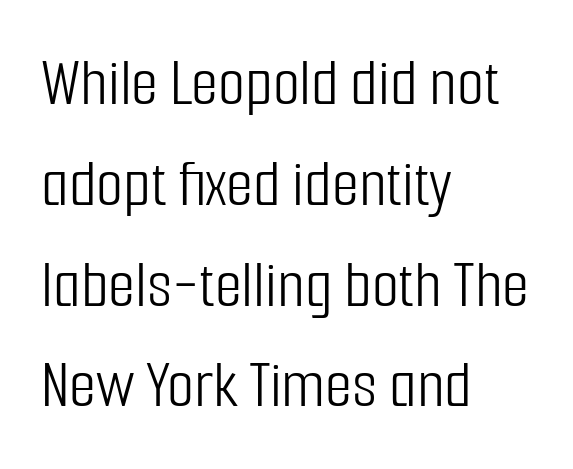
{"serif": "no", "italic": "no", "bold": "no", "weight": "light", "width": "condensed", "stroke_contrast": "low", "x_height": "medium", "monospaced": "no", "underline": "no", "align": "left", "line_spacing": "normal", "line_spacing_ratio": 1.44, "letter_spacing": "normal", "letter_spacing_em": 0.0, "glyph_px": 70}
